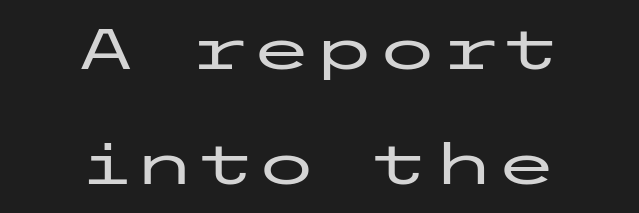
The image shows 57 px wide sans-serif type, upright; set centered, loose line spacing (2.01x), normal letter spacing, not underlined; low stroke contrast and a medium x-height.
